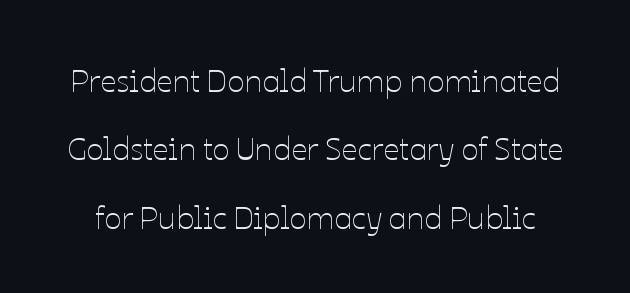
Looks like regular typesetting: each glyph gets only the width it needs. The letterforms sit shoulder to shoulder at normal distance. Honestly, the rows look like they've been pulled way apart. Words float on clear page, feet unadorned. Ordinary non-slanted type is in use. No letter is thick-stroked: the sample isn't bold.
